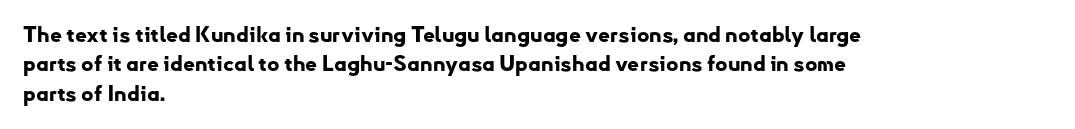
The image shows 21 px bold type, upright; set left-aligned, normal line spacing (1.4x), normal letter spacing, not underlined.
